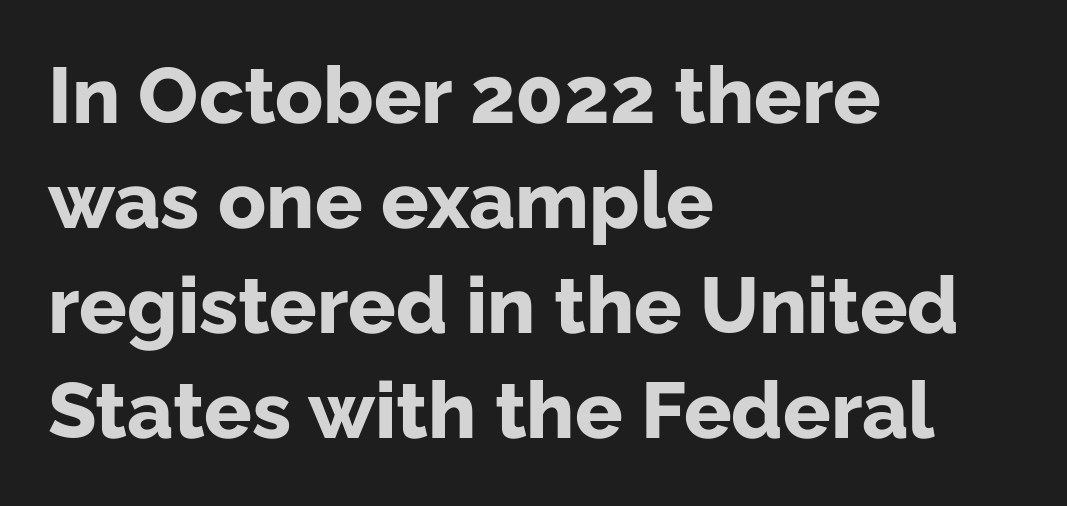
To sum up the face: it is a sans, with no serifs. Summary of weight: heavy, a full bold. These lines are set flush left with a ragged right edge. The gap between lines stays unmarked. The lines sit at an ordinary, default distance from one another.
